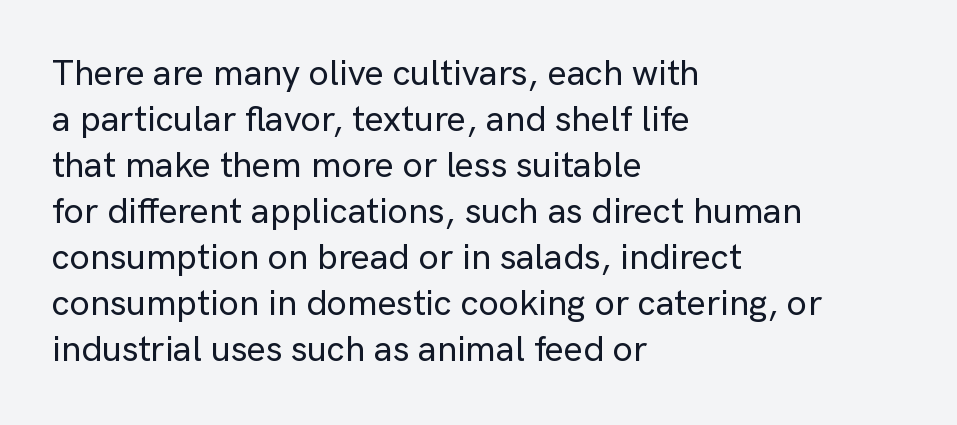
The rows are spaced the way most documents space them. No word sits above an underline. Nothing sits at the stroke ends, so this counts as sans-serif. The paragraph shown leans on its left margin. The letters sit at their default tracking, neither squeezed nor spread.
